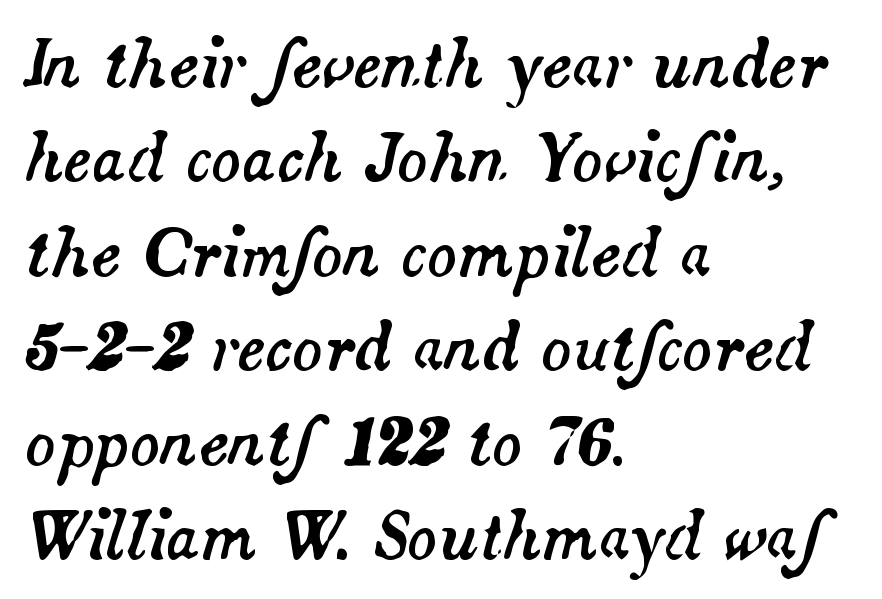
The image shows 63 px text type, italic (leaning right); set left-aligned, normal line spacing (1.5x), normal letter spacing, not underlined; medium stroke contrast and a small x-height.
